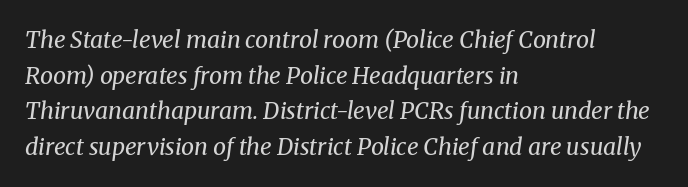
Q: Is the text bold? A: No.
Q: Is the text italic (slanted)? A: Yes, it leans right by about 8 degrees.
Q: Is the text underlined? A: No.
Q: How is the paragraph aligned? A: Left-aligned.
Q: Is the spacing between letters normal or unusually wide? A: Normal.
Q: Is the spacing between lines tight, normal or loose? A: Normal.
